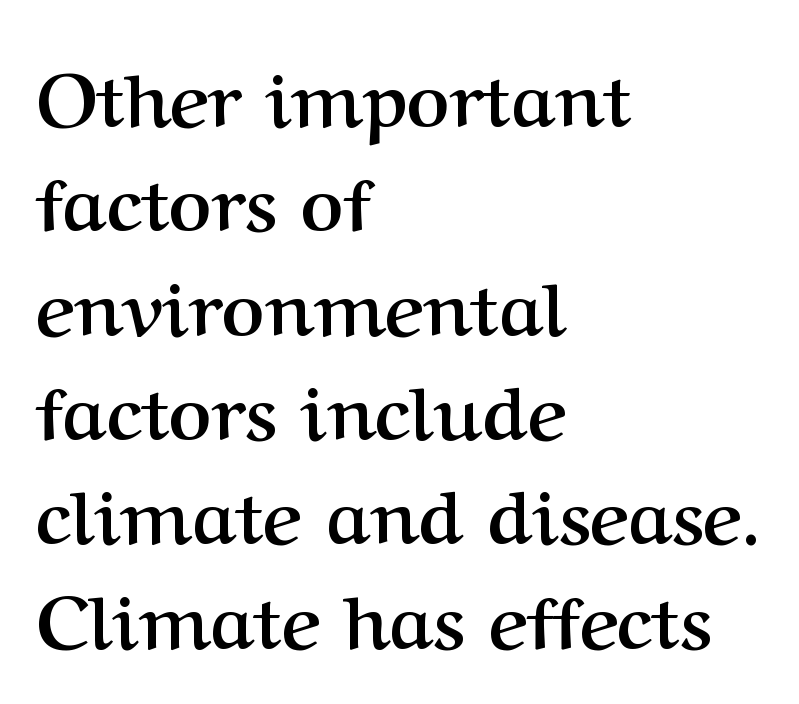
Q: Is the text bold? A: Yes.
Q: Is the text italic (slanted)? A: No, it is upright.
Q: Is the typeface a serif or a sans-serif typeface? A: Serif.
Q: Is the text underlined? A: No.
Q: How is the paragraph aligned? A: Left-aligned.
Q: Is the spacing between letters normal or unusually wide? A: Normal.
Q: Is the spacing between lines tight, normal or loose? A: Normal.
Q: Width (condensed, normal, or wide)? A: Normal.
Q: Stroke contrast? A: Medium.
Q: x-height? A: Medium.
Q: Monospaced? A: No.
